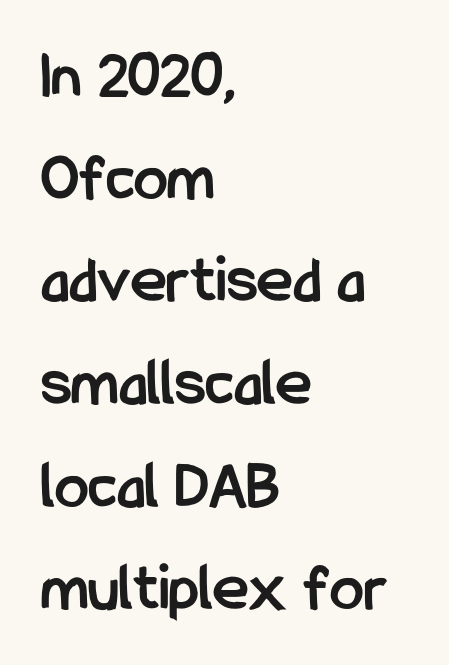
This rendering employs a face without finishing strokes, i.e., a sans-serif. Short note: letters normally spaced. A normal amount of white space separates one row of letters from the next. It's the straight-up-and-down kind of type.
